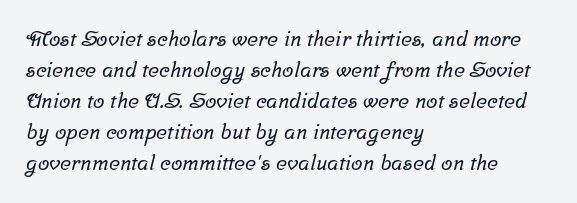
The image shows 21 px text type; set left-aligned, normal line spacing (1.48x), normal letter spacing, not underlined.
